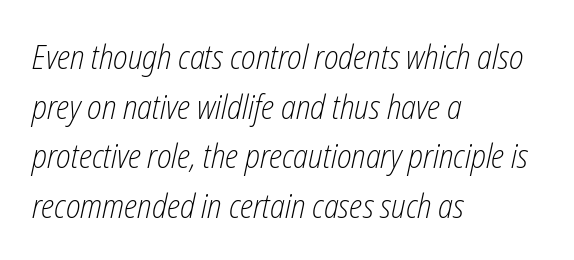
The image shows 34 px light, condensed type, italic (leaning right); set left-aligned, normal line spacing (1.46x), normal letter spacing, not underlined; low stroke contrast and a medium x-height.
